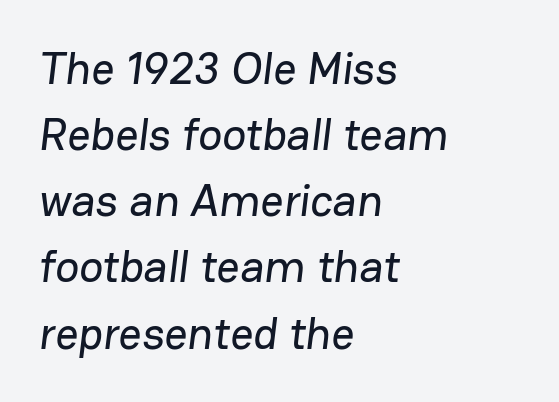
{"serif": "no", "width": "normal", "stroke_contrast": "low", "x_height": "medium", "monospaced": "no", "underline": "no", "align": "left", "line_spacing": "normal", "line_spacing_ratio": 1.47, "letter_spacing": "normal", "letter_spacing_em": 0.0, "glyph_px": 45}
